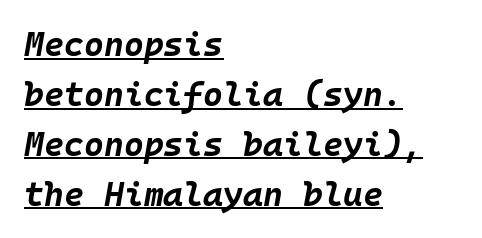
Q: Is the text bold? A: Yes.
Q: Is the text italic (slanted)? A: Yes, it leans right by about 10 degrees.
Q: Is the text underlined? A: Yes.
Q: How is the paragraph aligned? A: Left-aligned.
Q: Is the spacing between letters normal or unusually wide? A: Normal.
Q: Is the spacing between lines tight, normal or loose? A: Normal.
Q: Width (condensed, normal, or wide)? A: Normal.
Q: Stroke contrast? A: Low.
Q: x-height? A: Large.
Q: Monospaced? A: Yes.
